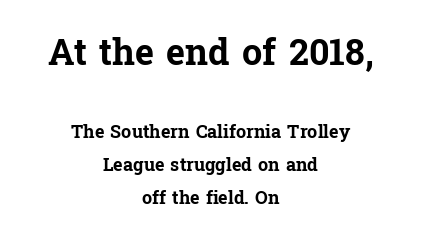
The image shows 36 px bold serif type, upright; set centered, line spacing 1.84x, normal letter spacing, not underlined; the first (top) block is 2.0x larger; low stroke contrast and a medium x-height.
